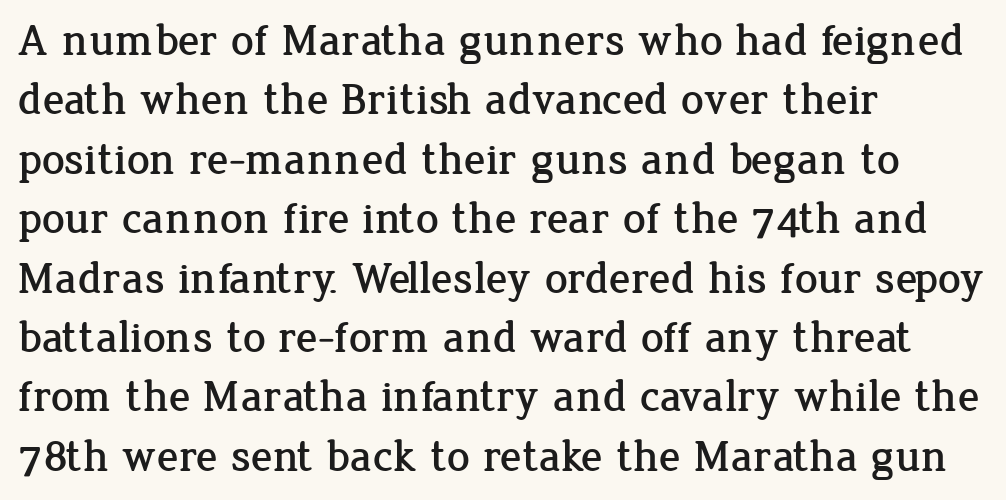
{"serif": "yes", "italic": "no", "width": "normal", "stroke_contrast": "low", "x_height": "medium", "monospaced": "no", "underline": "no", "align": "left", "line_spacing": "normal", "line_spacing_ratio": 1.32, "letter_spacing": "normal", "letter_spacing_em": 0.0, "glyph_px": 45}
